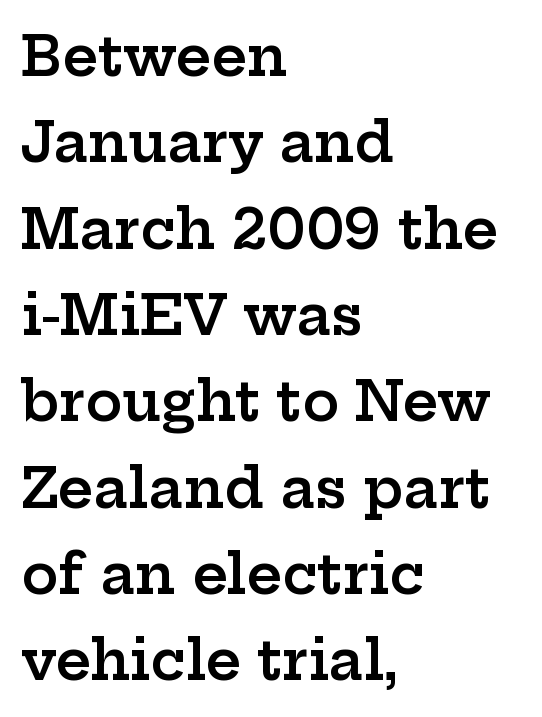
Q: Is the text bold? A: Semi-bold.
Q: Is the text italic (slanted)? A: No, it is upright.
Q: Is the typeface a serif or a sans-serif typeface? A: Serif.
Q: Is the text underlined? A: No.
Q: How is the paragraph aligned? A: Left-aligned.
Q: Is the spacing between letters normal or unusually wide? A: Normal.
Q: Is the spacing between lines tight, normal or loose? A: Normal.
Q: Width (condensed, normal, or wide)? A: Wide.
Q: Stroke contrast? A: Low.
Q: x-height? A: Medium.
Q: Monospaced? A: No.
